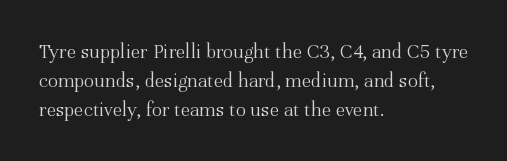
{"italic": "no", "bold": "no", "underline": "no", "align": "left", "line_spacing": "normal", "line_spacing_ratio": 1.38, "letter_spacing": "normal", "letter_spacing_em": 0.0, "glyph_px": 21}
